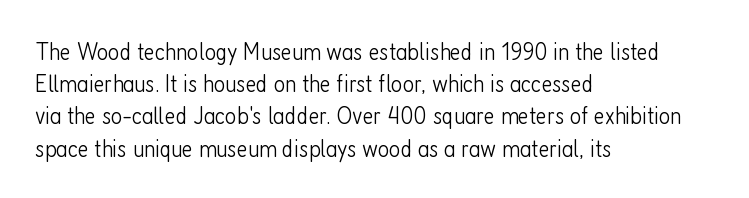
Q: Is the text bold? A: No.
Q: Is the text italic (slanted)? A: No, it is upright.
Q: Is the text underlined? A: No.
Q: How is the paragraph aligned? A: Left-aligned.
Q: Is the spacing between letters normal or unusually wide? A: Normal.
Q: Is the spacing between lines tight, normal or loose? A: Normal.
